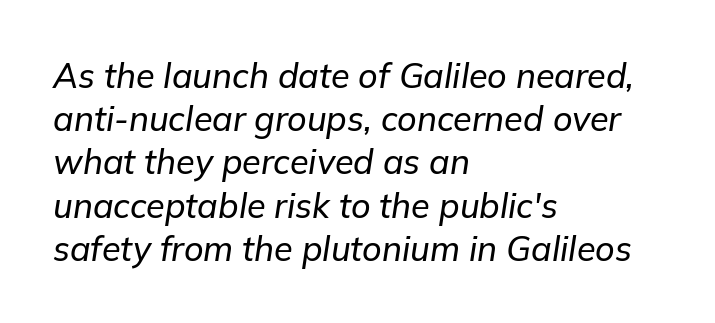
The image shows 34 px text type, italic (leaning right); set left-aligned, normal line spacing (1.27x), normal letter spacing, not underlined; low stroke contrast and a medium x-height.
